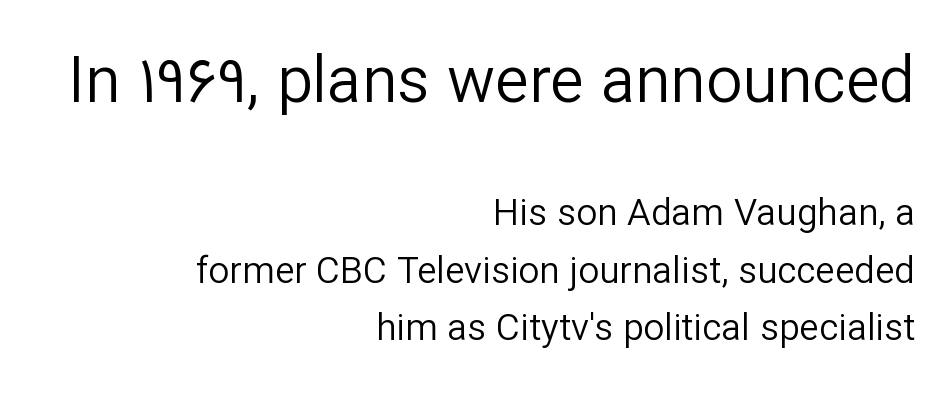
Q: Is the text bold? A: No.
Q: Is the text italic (slanted)? A: No, it is upright.
Q: Is the typeface a serif or a sans-serif typeface? A: Sans-serif.
Q: Is the text underlined? A: No.
Q: How is the paragraph aligned? A: Right-aligned.
Q: Is the spacing between letters normal or unusually wide? A: Normal.
Q: Is the spacing between lines tight, normal or loose? A: Normal.
Q: Which block of text is set in a larger size, the first (top) or the second (bottom)? A: The first (top) one.
Q: Width (condensed, normal, or wide)? A: Normal.
Q: Stroke contrast? A: Low.
Q: x-height? A: Medium.
Q: Monospaced? A: No.
